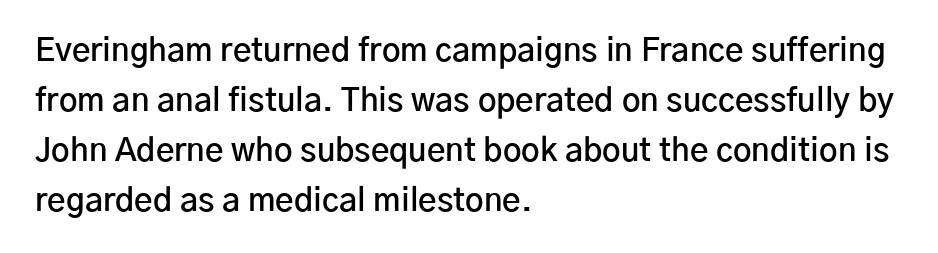
The image shows 32 px semibold sans-serif type, upright; set left-aligned, normal line spacing (1.56x), normal letter spacing, not underlined; low stroke contrast and a medium x-height.
